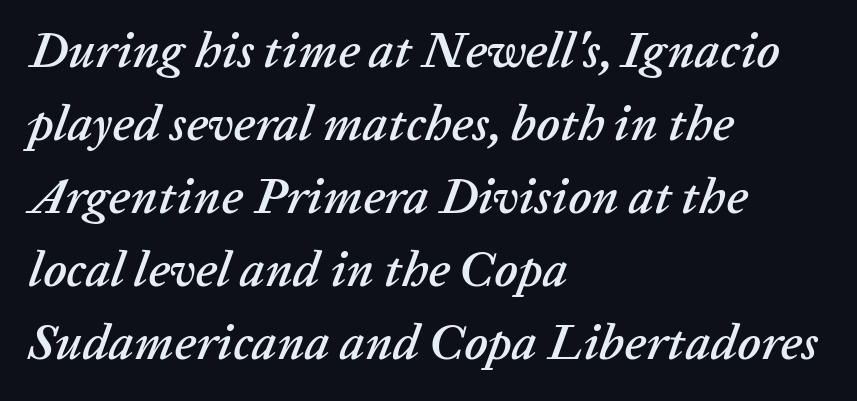
{"italic": "yes", "lean": "right", "slant_degrees": 20, "width": "normal", "stroke_contrast": "low", "x_height": "medium", "monospaced": "no", "underline": "no", "align": "left", "line_spacing": "normal", "line_spacing_ratio": 1.46, "letter_spacing": "normal", "letter_spacing_em": 0.0, "glyph_px": 50}
